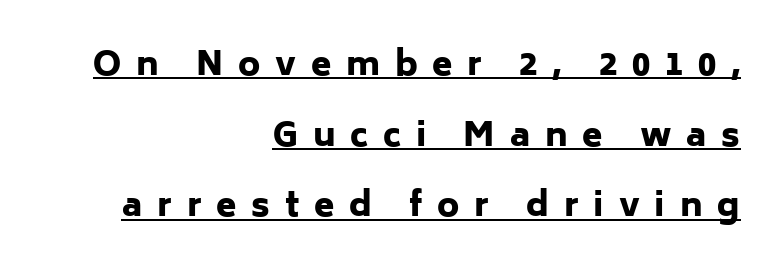
The image shows 33 px heavy sans-serif type, upright; set right-aligned, loose line spacing (2.14x), unusually wide letter spacing (+0.45 em), underlined; low stroke contrast and a medium x-height.
